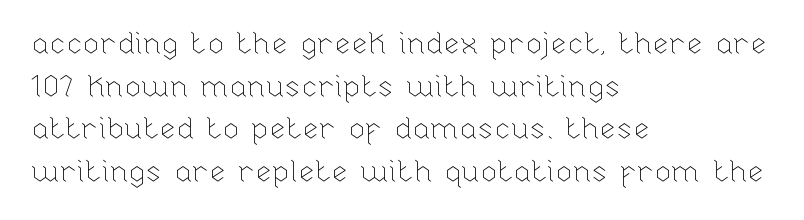
This reads as an unemphasized weight, regular at the heaviest. The letterforms sit shoulder to shoulder at normal distance. Underlining? Definitely not there. Is this a fixed-width face? No — the glyphs have proportional, varying widths.
